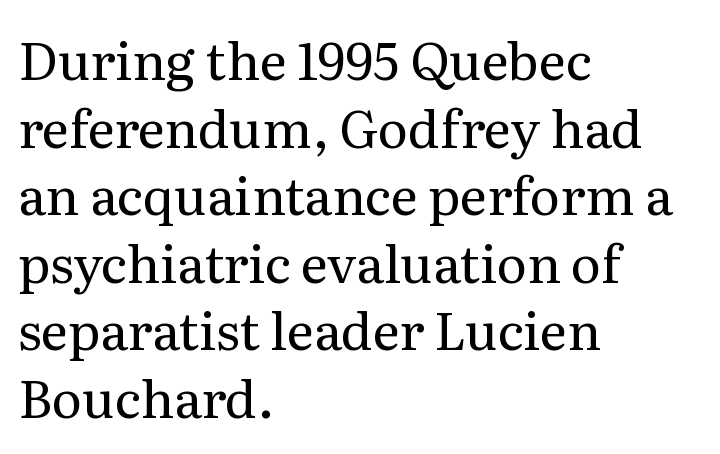
{"serif": "yes", "italic": "no", "bold": "no", "weight": "regular", "width": "normal", "stroke_contrast": "medium", "x_height": "medium", "monospaced": "no", "underline": "no", "align": "left", "line_spacing": "normal", "line_spacing_ratio": 1.3, "letter_spacing": "normal", "letter_spacing_em": 0.0, "glyph_px": 52}
